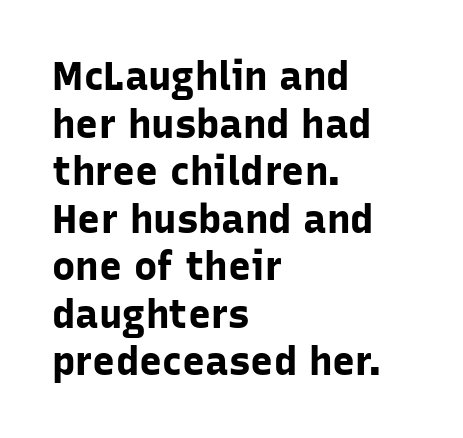
Nope, no serifs anywhere on these letters. The string is rendered with underlining switched off. Proportional: the letters do not fall into vertical columns. The letters are bold, with thick, heavy strokes. Is the letter spacing exaggerated? No — it looks like the ordinary default.
